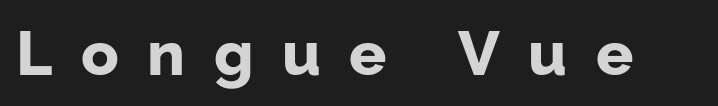
Q: Is the text bold? A: Yes.
Q: Is the text italic (slanted)? A: No, it is upright.
Q: Is the typeface a serif or a sans-serif typeface? A: Sans-serif.
Q: Is the text underlined? A: No.
Q: Is the spacing between letters normal or unusually wide? A: Unusually wide.
Q: Width (condensed, normal, or wide)? A: Normal.
Q: Stroke contrast? A: Low.
Q: x-height? A: Medium.
Q: Monospaced? A: No.
